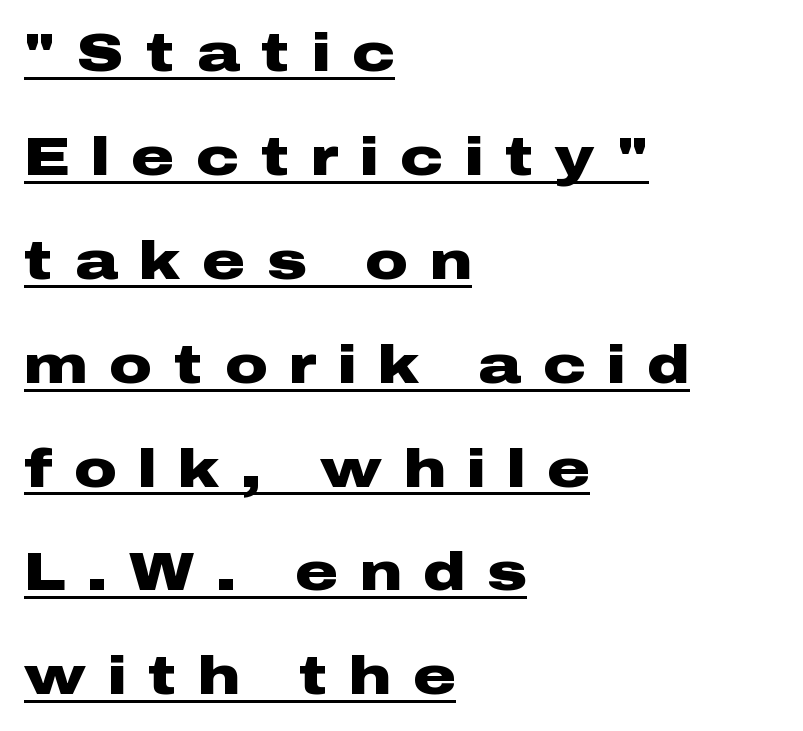
Q: Is the text bold? A: Yes.
Q: Is the text italic (slanted)? A: No, it is upright.
Q: Is the typeface a serif or a sans-serif typeface? A: Sans-serif.
Q: Is the text underlined? A: Yes.
Q: How is the paragraph aligned? A: Left-aligned.
Q: Is the spacing between letters normal or unusually wide? A: Unusually wide.
Q: Is the spacing between lines tight, normal or loose? A: Loose.
Q: Width (condensed, normal, or wide)? A: Wide.
Q: Stroke contrast? A: Low.
Q: x-height? A: Medium.
Q: Monospaced? A: No.
